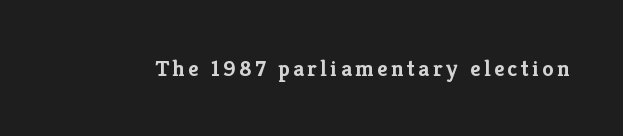
The image shows 23 px bold type, upright; set not underlined.
